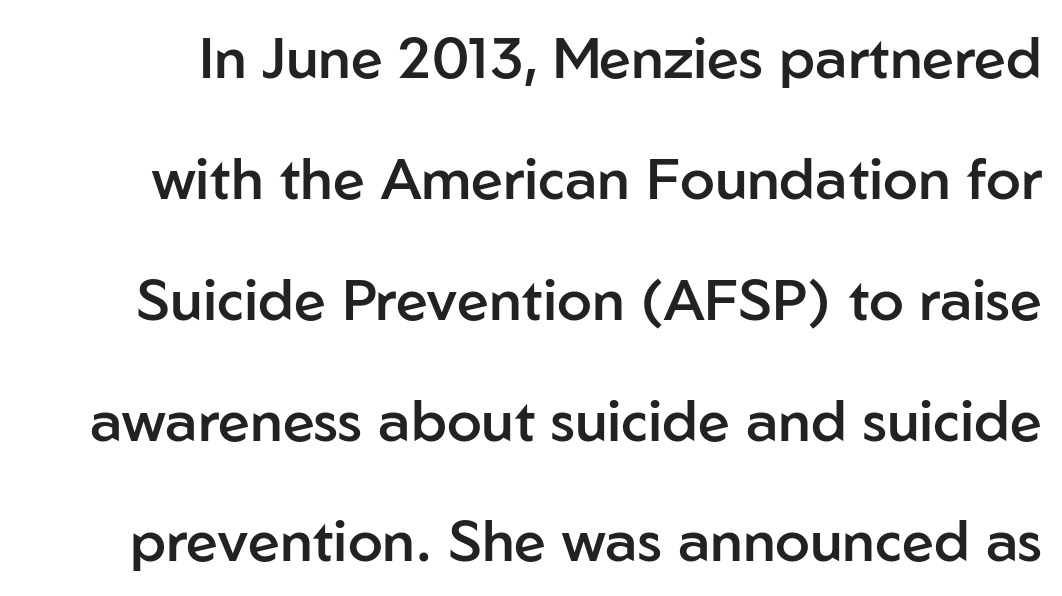
The image shows 57 px semibold sans-serif type, upright; set loose line spacing (2.12x), normal letter spacing, not underlined; low stroke contrast and a medium x-height.
